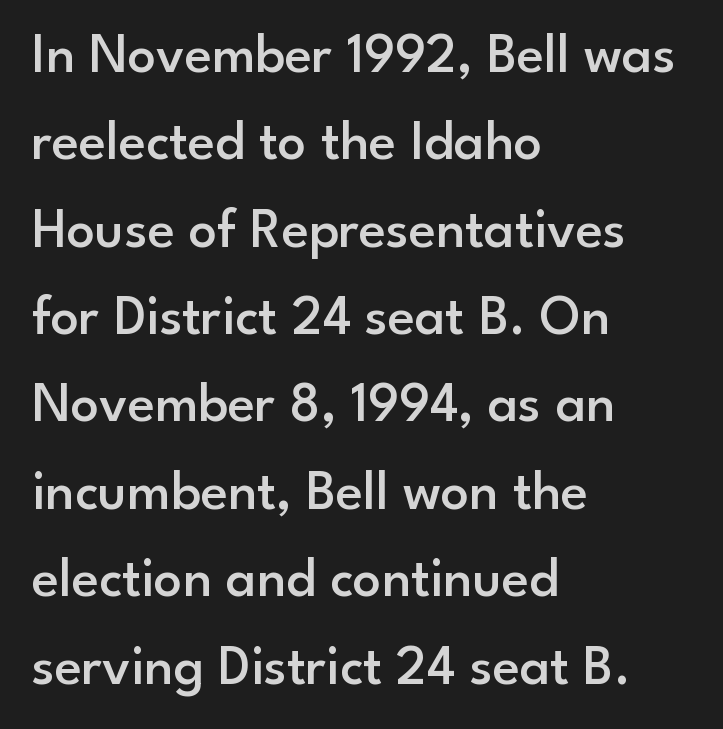
{"serif": "no", "italic": "no", "bold": "semi", "weight": "semibold", "width": "normal", "stroke_contrast": "low", "x_height": "small", "monospaced": "no", "underline": "no", "align": "left", "line_spacing": "normal", "line_spacing_ratio": 1.56, "letter_spacing": "normal", "letter_spacing_em": 0.0, "glyph_px": 56}
